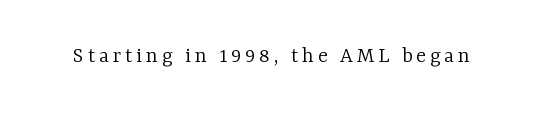
{"italic": "no", "bold": "no", "underline": "no", "glyph_px": 23}
